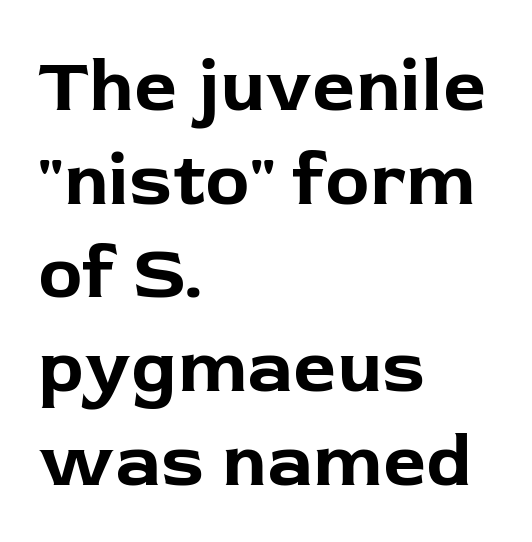
In terms of letterspacing, this is plain default setting. The space directly below the letters is spotless. Rows of type keep a routine distance in the vertical direction. The face used here is proportionally spaced, like ordinary book or web type. Serif or sans? Sans — the stroke terminals are bare.
